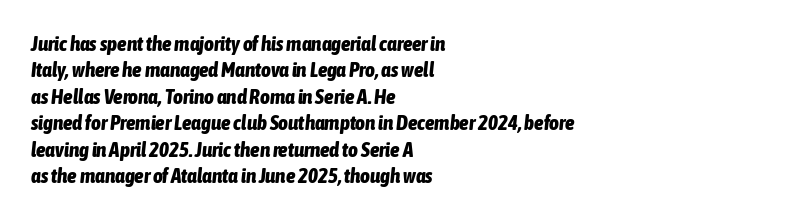
The horizontal fit of the characters is conventional and even. Normally led — the rows are evenly, conventionally spaced. Yep, that's italic — everything's leaning. The passage shown is emphatically bold. The passage shown is not underscored anywhere. Reading down the block, your eye returns to a fixed left position each line.
